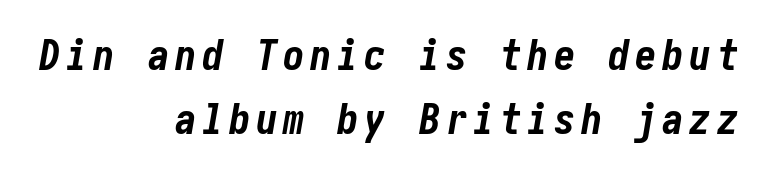
The text carries the slant typical of an italic or oblique font. Lines of text with bare space underneath. The sample has been set heavy, in full bold. Summary of vertical rhythm: regular, with standard interline spacing.
